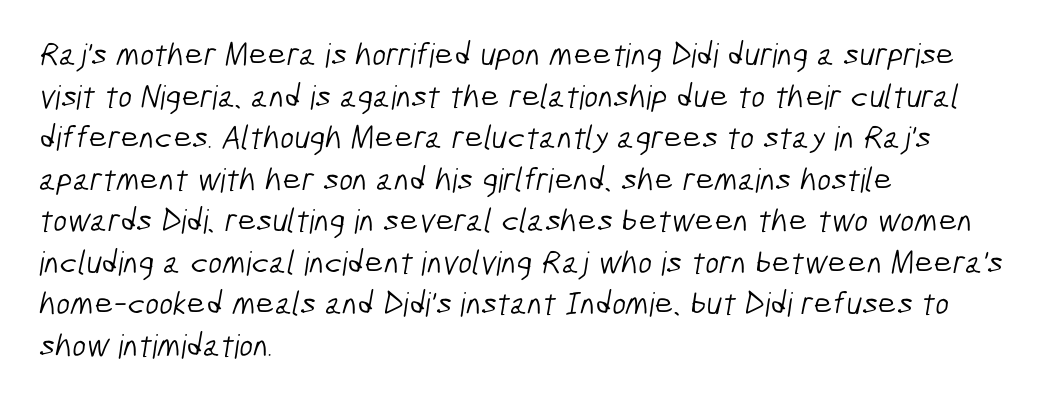
Layout note: lines flush left. The vertical gap from one line to the next is medium. How are the letters spaced? Ordinarily, with no added tracking. Looks like regular typesetting: each glyph gets only the width it needs. No heavy texture on the line: the type isn't bold.
